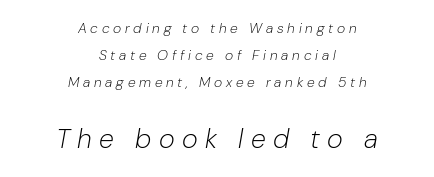
{"italic": "yes", "lean": "right", "slant_degrees": 10, "bold": "no", "underline": "no", "align": "center", "line_spacing": "loose", "line_spacing_ratio": 1.92, "letter_spacing": "wide", "letter_spacing_em": 0.27, "larger_block": "second", "size_ratio": 1.93, "glyph_px": 27}
